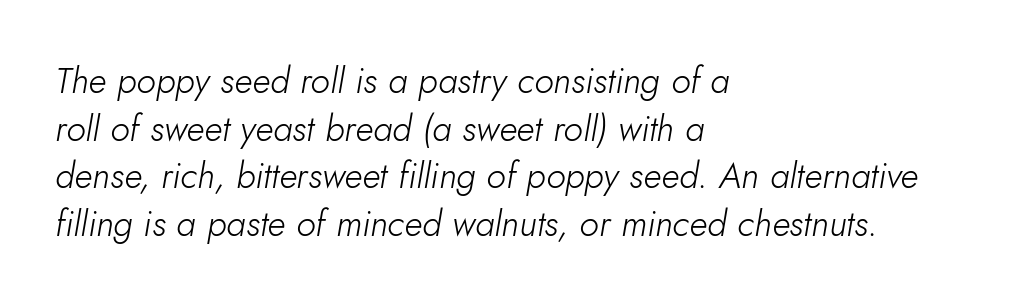
Q: Is the text bold? A: No.
Q: Is the text italic (slanted)? A: Yes, it leans right by about 10 degrees.
Q: Is the text underlined? A: No.
Q: How is the paragraph aligned? A: Left-aligned.
Q: Is the spacing between letters normal or unusually wide? A: Normal.
Q: Is the spacing between lines tight, normal or loose? A: Normal.
Q: Width (condensed, normal, or wide)? A: Normal.
Q: Stroke contrast? A: Low.
Q: x-height? A: Small.
Q: Monospaced? A: No.
